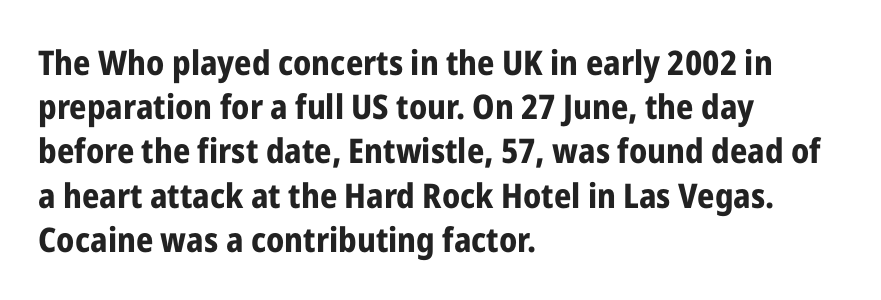
{"serif": "no", "italic": "no", "bold": "yes", "weight": "bold", "width": "condensed", "stroke_contrast": "low", "x_height": "medium", "monospaced": "no", "underline": "no", "align": "left", "line_spacing": "normal", "line_spacing_ratio": 1.3, "letter_spacing": "normal", "letter_spacing_em": 0.0, "glyph_px": 34}
